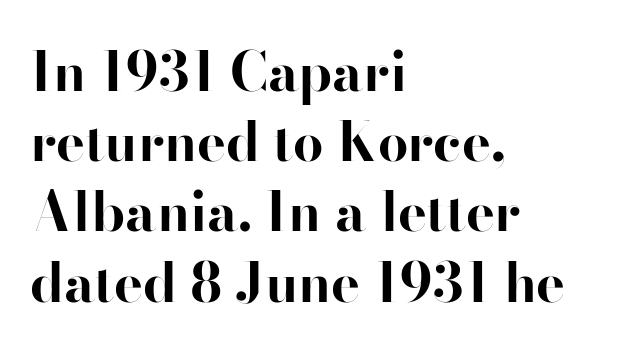
Every letter is thick-stroked: bold, no question. The passage shown is typed in a proportional face where columns would drift. Spacing between characters is what you'd get straight out of the box. Leading matches the norm, producing a regular column. Check where the strokes stop: nothing finishes them off — pure sans.
